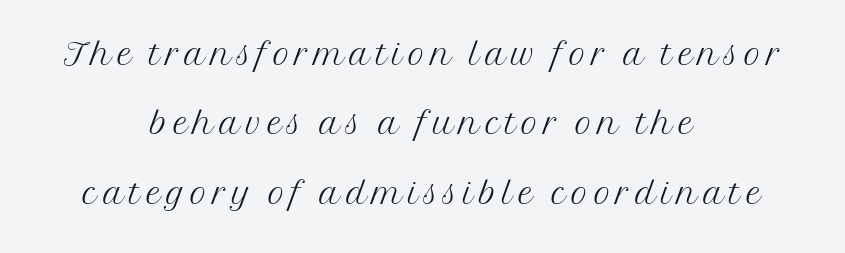
{"serif": "yes", "bold": "no", "weight": "light", "width": "normal", "stroke_contrast": "medium", "x_height": "medium", "monospaced": "no", "underline": "no", "align": "center", "line_spacing": "normal", "line_spacing_ratio": 1.51, "glyph_px": 46}
